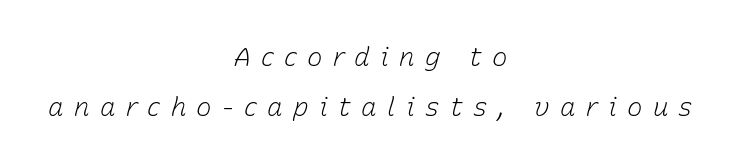
Q: Is the text bold? A: No.
Q: Is the text italic (slanted)? A: Yes, it leans right by about 15 degrees.
Q: Is the text underlined? A: No.
Q: How is the paragraph aligned? A: Centered.
Q: Is the spacing between letters normal or unusually wide? A: Unusually wide.
Q: Is the spacing between lines tight, normal or loose? A: Loose.
